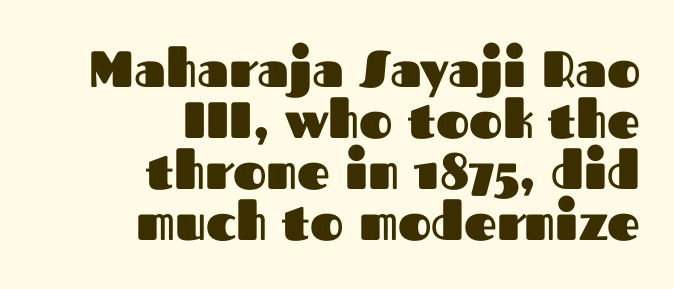
{"serif": "no", "italic": "no", "bold": "yes", "weight": "heavy", "width": "normal", "stroke_contrast": "medium", "x_height": "medium", "monospaced": "no", "underline": "no", "align": "right", "line_spacing": "tight", "line_spacing_ratio": 1.0, "letter_spacing": "normal", "letter_spacing_em": 0.0, "glyph_px": 51}
